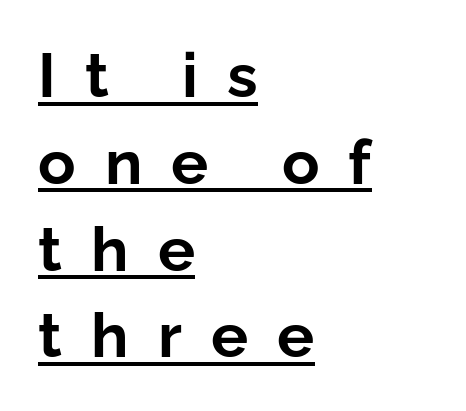
Q: Is the text bold? A: Yes.
Q: Is the text italic (slanted)? A: No, it is upright.
Q: Is the typeface a serif or a sans-serif typeface? A: Sans-serif.
Q: Is the text underlined? A: Yes.
Q: How is the paragraph aligned? A: Left-aligned.
Q: Is the spacing between letters normal or unusually wide? A: Unusually wide.
Q: Is the spacing between lines tight, normal or loose? A: Normal.
Q: Width (condensed, normal, or wide)? A: Normal.
Q: Stroke contrast? A: Low.
Q: x-height? A: Medium.
Q: Monospaced? A: No.
